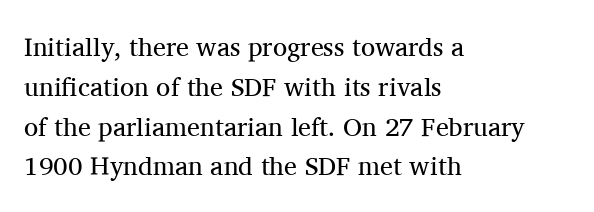
Nobody touched the tracking dial on this one. Line starts are locked; line ends wander. The block of text has a typical density, with ordinary space between rows. The glyphs are unaccompanied by any horizontal stroke below them. Notice how the stems are strictly vertical — no italics here. These glyphs show unthickened strokes, regular width or finer.
